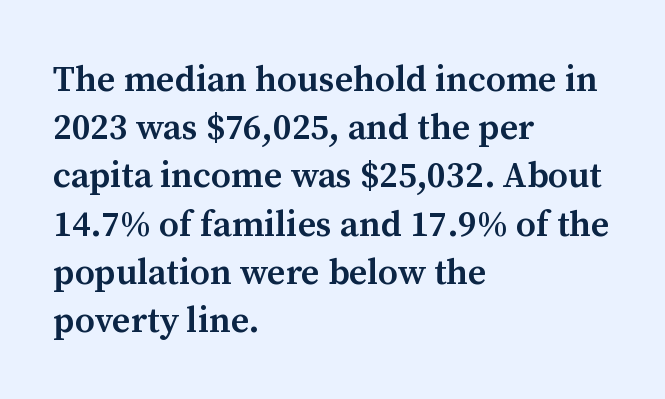
The letters are semibold — heavier than regular but short of a full bold. Default kerning and tracking; the words read as compact shapes. Ordinary non-slanted type is in use. The face used here is proportionally spaced, like ordinary book or web type. Successive baselines arrive at the customary interval.
